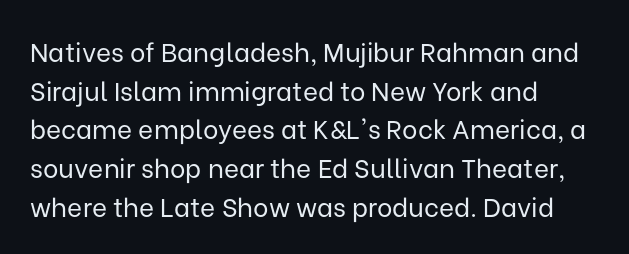
Q: Is the text bold? A: No.
Q: Is the text italic (slanted)? A: No, it is upright.
Q: Is the text underlined? A: No.
Q: How is the paragraph aligned? A: Left-aligned.
Q: Is the spacing between letters normal or unusually wide? A: Normal.
Q: Is the spacing between lines tight, normal or loose? A: Normal.
